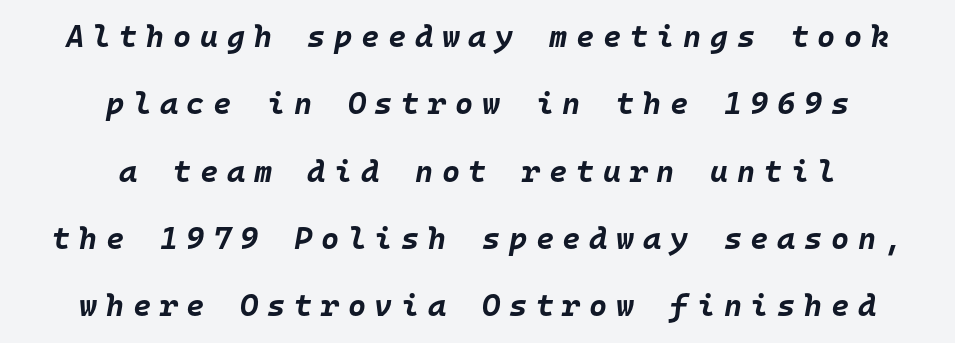
The font's italic variant was chosen for this text. Where is the straight margin? There isn't one; the lines are centered. Weight: bold. Rows of type keep a wide berth in the vertical direction. Words float on clear page, feet unadorned.
